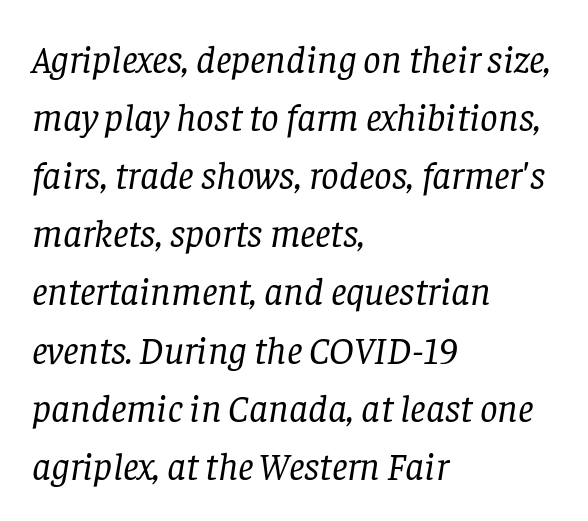
Q: Is the text bold? A: No.
Q: Is the text italic (slanted)? A: Yes, it leans right by about 8 degrees.
Q: Is the typeface a serif or a sans-serif typeface? A: Serif.
Q: Is the text underlined? A: No.
Q: How is the paragraph aligned? A: Left-aligned.
Q: Is the spacing between letters normal or unusually wide? A: Normal.
Q: Is the spacing between lines tight, normal or loose? A: Normal.
Q: Width (condensed, normal, or wide)? A: Normal.
Q: Stroke contrast? A: Low.
Q: x-height? A: Large.
Q: Monospaced? A: No.
